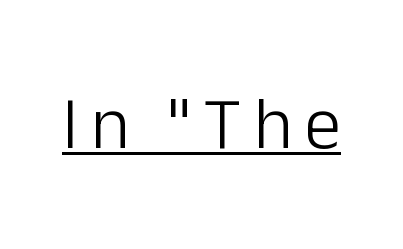
Q: Is the text bold? A: No.
Q: Is the text italic (slanted)? A: No, it is upright.
Q: Is the typeface a serif or a sans-serif typeface? A: Sans-serif.
Q: Is the text underlined? A: Yes.
Q: Width (condensed, normal, or wide)? A: Normal.
Q: Stroke contrast? A: Low.
Q: x-height? A: Medium.
Q: Monospaced? A: No.
